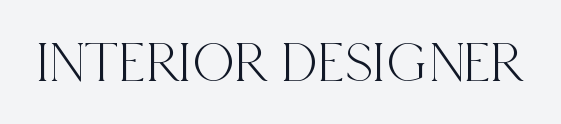
Q: Is the text italic (slanted)? A: No, it is upright.
Q: Is the typeface a serif or a sans-serif typeface? A: Serif.
Q: Is the text underlined? A: No.
Q: Is the spacing between letters normal or unusually wide? A: Normal.
Q: Width (condensed, normal, or wide)? A: Condensed.
Q: x-height? A: Large.
Q: Monospaced? A: No.
